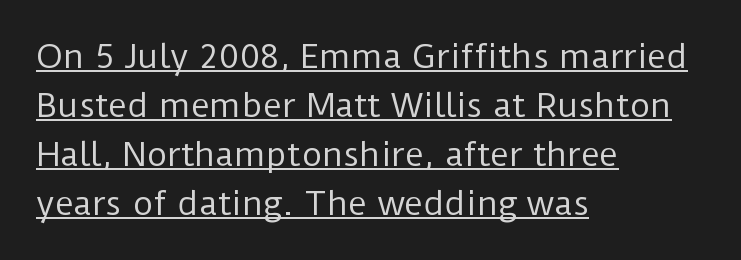
The image shows 32 px regular-weight sans-serif type, upright; set left-aligned, normal line spacing (1.53x), normal letter spacing, underlined; low stroke contrast and a medium x-height.
